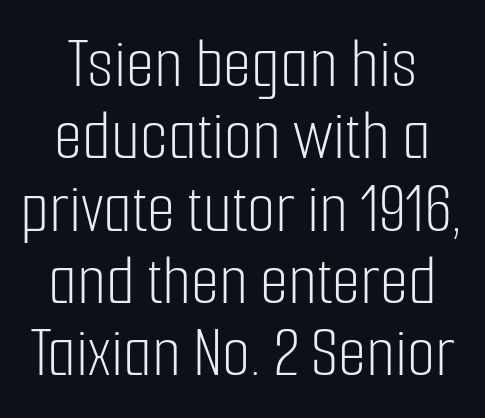
The image shows 73 px light, condensed sans-serif type, upright; set centered, tight line spacing (0.99x), normal letter spacing, not underlined; low stroke contrast and a medium x-height.
